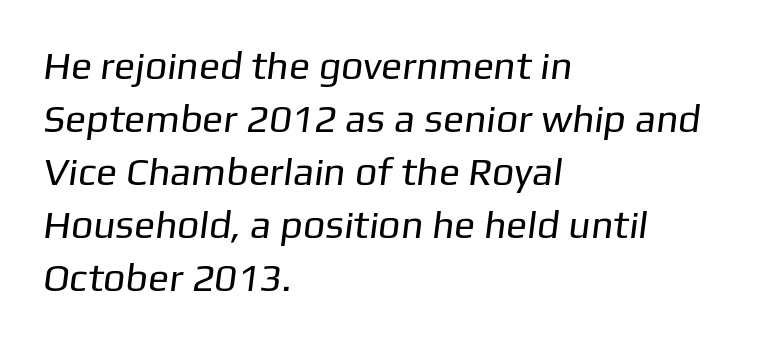
The passage shown is typeset with a sans-serif family. Where is the straight margin? On the left. The glyphs are unaccompanied by any horizontal stroke below them. Spacing verdict: proportional, widths tailored to each character.
